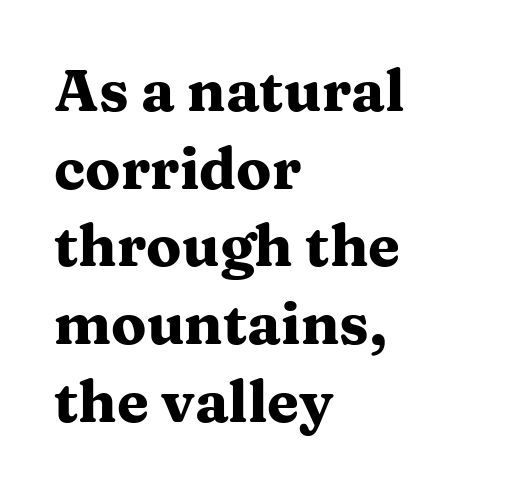
Q: Is the text bold? A: Yes.
Q: Is the text italic (slanted)? A: No, it is upright.
Q: Is the typeface a serif or a sans-serif typeface? A: Serif.
Q: Is the text underlined? A: No.
Q: How is the paragraph aligned? A: Left-aligned.
Q: Is the spacing between letters normal or unusually wide? A: Normal.
Q: Is the spacing between lines tight, normal or loose? A: Normal.
Q: Width (condensed, normal, or wide)? A: Wide.
Q: Stroke contrast? A: Medium.
Q: x-height? A: Medium.
Q: Monospaced? A: No.
